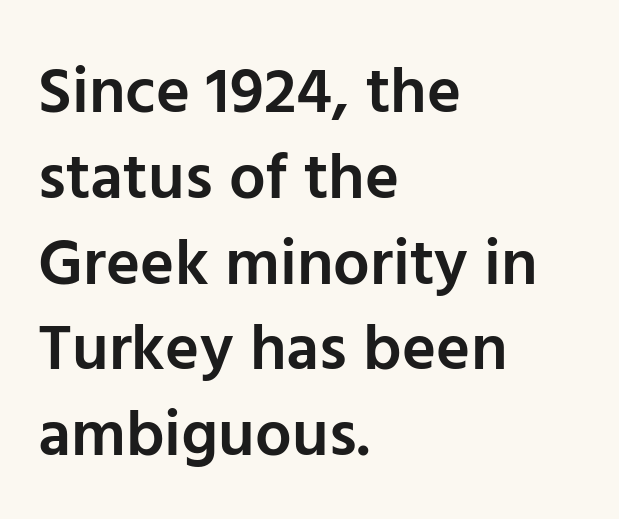
Q: Is the text bold? A: Semi-bold.
Q: Is the text italic (slanted)? A: No, it is upright.
Q: Is the typeface a serif or a sans-serif typeface? A: Sans-serif.
Q: Is the text underlined? A: No.
Q: How is the paragraph aligned? A: Left-aligned.
Q: Is the spacing between letters normal or unusually wide? A: Normal.
Q: Is the spacing between lines tight, normal or loose? A: Normal.
Q: Width (condensed, normal, or wide)? A: Normal.
Q: Stroke contrast? A: Low.
Q: x-height? A: Medium.
Q: Monospaced? A: No.
